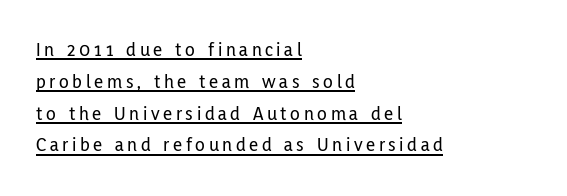
In designer terms, the underline attribute is active on this setting. The setting favours the left margin, as ordinary paragraphs usually do. Notice how descenders clear the ascenders below comfortably — that's standard leading. Vertical strokes here are truly vertical.
